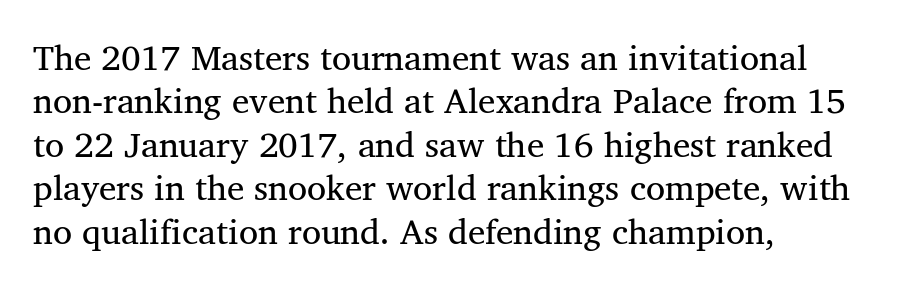
Q: Is the text bold? A: No.
Q: Is the text italic (slanted)? A: No, it is upright.
Q: Is the typeface a serif or a sans-serif typeface? A: Serif.
Q: Is the text underlined? A: No.
Q: How is the paragraph aligned? A: Left-aligned.
Q: Is the spacing between letters normal or unusually wide? A: Normal.
Q: Width (condensed, normal, or wide)? A: Normal.
Q: Stroke contrast? A: Medium.
Q: x-height? A: Medium.
Q: Monospaced? A: No.
